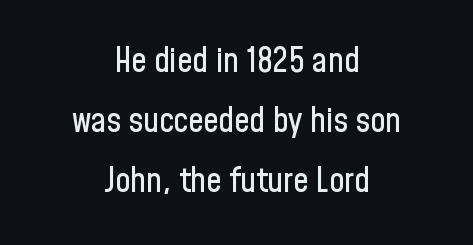
Q: Is the text italic (slanted)? A: No, it is upright.
Q: Is the typeface a serif or a sans-serif typeface? A: Sans-serif.
Q: Is the text underlined? A: No.
Q: How is the paragraph aligned? A: Centered.
Q: Is the spacing between letters normal or unusually wide? A: Normal.
Q: Width (condensed, normal, or wide)? A: Condensed.
Q: Stroke contrast? A: Low.
Q: x-height? A: Medium.
Q: Monospaced? A: No.
